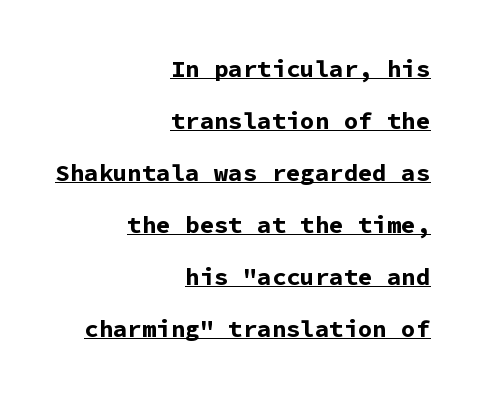
Q: Is the text bold? A: Yes.
Q: Is the text italic (slanted)? A: No, it is upright.
Q: Is the text underlined? A: Yes.
Q: How is the paragraph aligned? A: Right-aligned.
Q: Is the spacing between letters normal or unusually wide? A: Normal.
Q: Is the spacing between lines tight, normal or loose? A: Loose.
